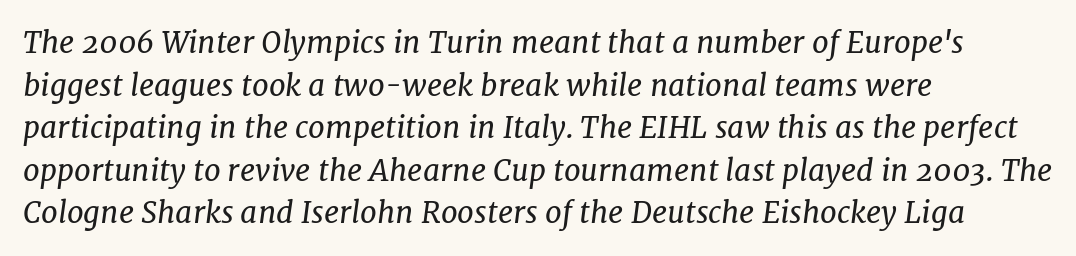
Q: Is the text bold? A: No.
Q: Is the text italic (slanted)? A: Yes, it leans right by about 7 degrees.
Q: Is the typeface a serif or a sans-serif typeface? A: Serif.
Q: Is the text underlined? A: No.
Q: How is the paragraph aligned? A: Left-aligned.
Q: Is the spacing between letters normal or unusually wide? A: Normal.
Q: Is the spacing between lines tight, normal or loose? A: Normal.
Q: Width (condensed, normal, or wide)? A: Normal.
Q: Stroke contrast? A: Low.
Q: x-height? A: Medium.
Q: Monospaced? A: No.
